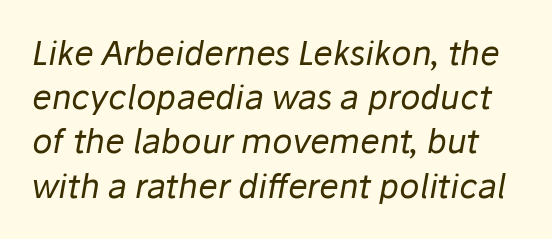
The image shows 33 px regular-weight type, italic (leaning right); set normal line spacing (1.34x), normal letter spacing, not underlined; low stroke contrast and a medium x-height.
